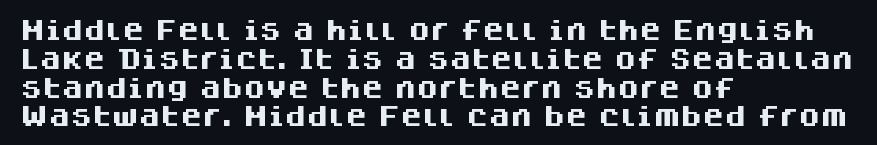
{"italic": "no", "bold": "yes", "underline": "no", "align": "left", "line_spacing": "normal", "line_spacing_ratio": 1.31, "letter_spacing": "normal", "letter_spacing_em": 0.0, "glyph_px": 22}
